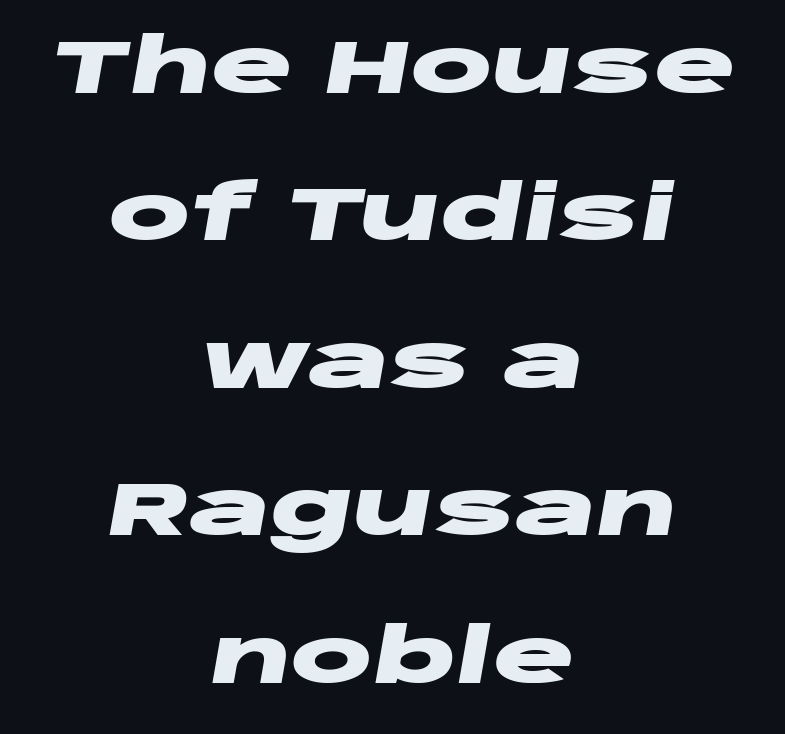
Typographic density is high because the face is bold. This block would shrink considerably if given ordinary leading; it's expanded now. Slanted lettering throughout. The rag falls on both sides of this text block equally. The specimen omits any rule beneath the text block's lines.
